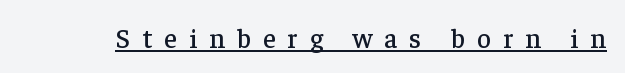
There is plenty of visible air inserted between adjacent glyphs. No italicization has been applied; the sample stays upright. Honestly, the underline is the first thing you notice here.
